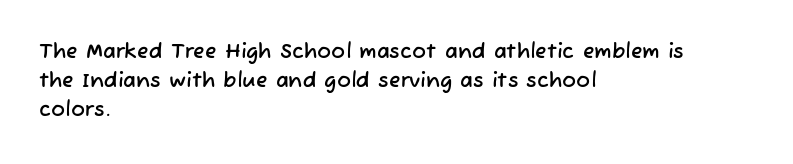
{"underline": "no", "align": "left", "line_spacing": "normal", "line_spacing_ratio": 1.39, "letter_spacing": "normal", "letter_spacing_em": 0.0, "glyph_px": 21}
